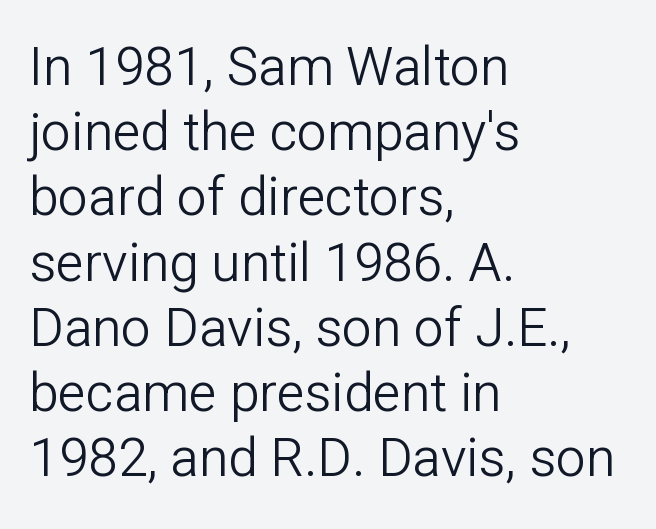
{"serif": "no", "italic": "no", "bold": "no", "weight": "light", "width": "normal", "stroke_contrast": "low", "x_height": "medium", "monospaced": "no", "underline": "no", "align": "left", "line_spacing_ratio": 1.23, "letter_spacing": "normal", "letter_spacing_em": 0.0, "glyph_px": 53}
